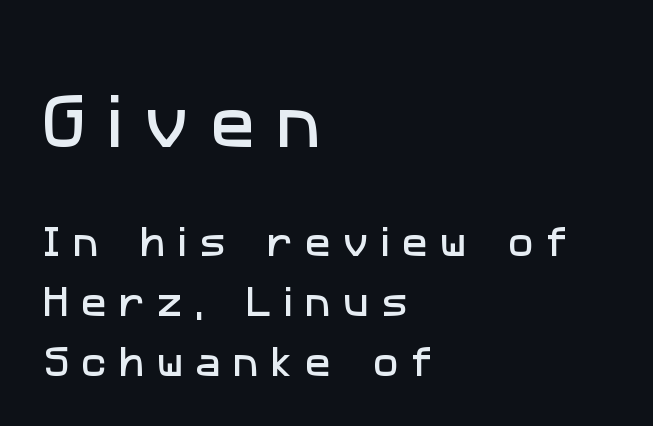
Q: Is the typeface a serif or a sans-serif typeface? A: Sans-serif.
Q: Is the text underlined? A: No.
Q: How is the paragraph aligned? A: Left-aligned.
Q: Is the spacing between letters normal or unusually wide? A: Unusually wide.
Q: Which block of text is set in a larger size, the first (top) or the second (bottom)? A: The first (top) one.
Q: Width (condensed, normal, or wide)? A: Normal.
Q: Stroke contrast? A: Low.
Q: x-height? A: Medium.
Q: Monospaced? A: No.
